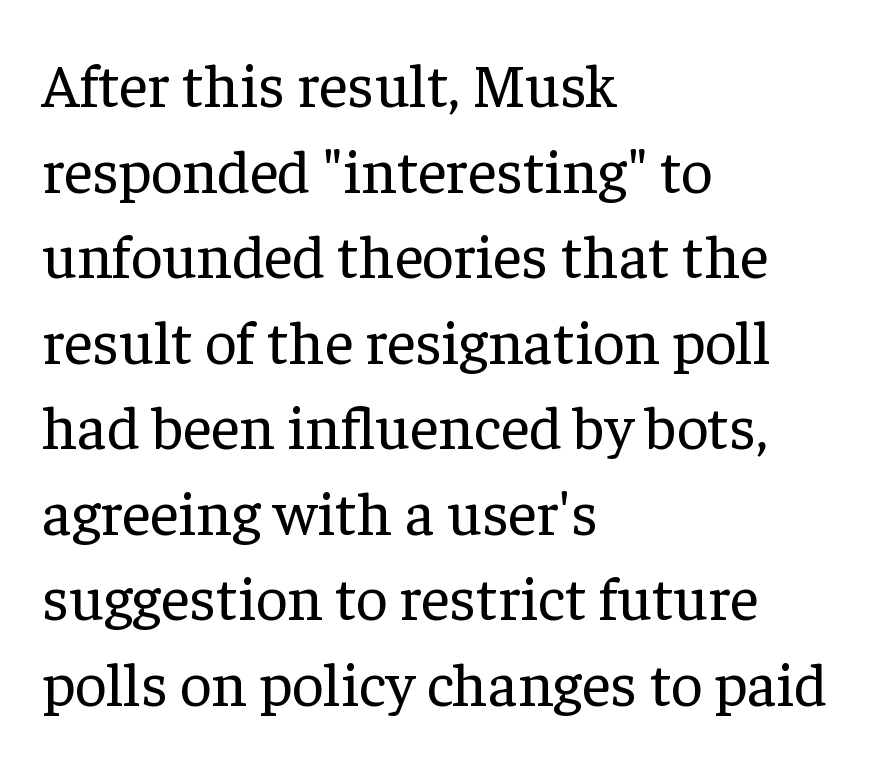
The image shows 62 px regular-weight serif type, upright; set left-aligned, normal line spacing (1.38x), normal letter spacing, not underlined; low stroke contrast and a medium x-height.
